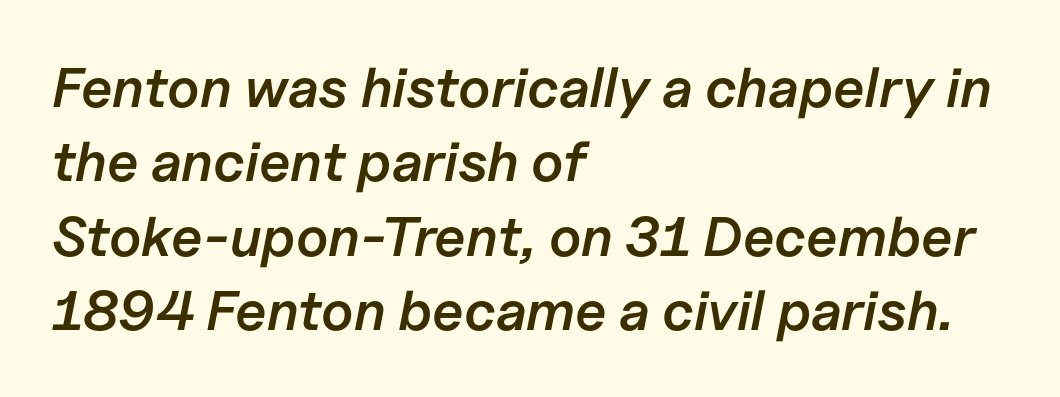
The image shows 56 px semibold type, italic (leaning right); set left-aligned, normal line spacing (1.33x), normal letter spacing, not underlined; low stroke contrast and a medium x-height.
